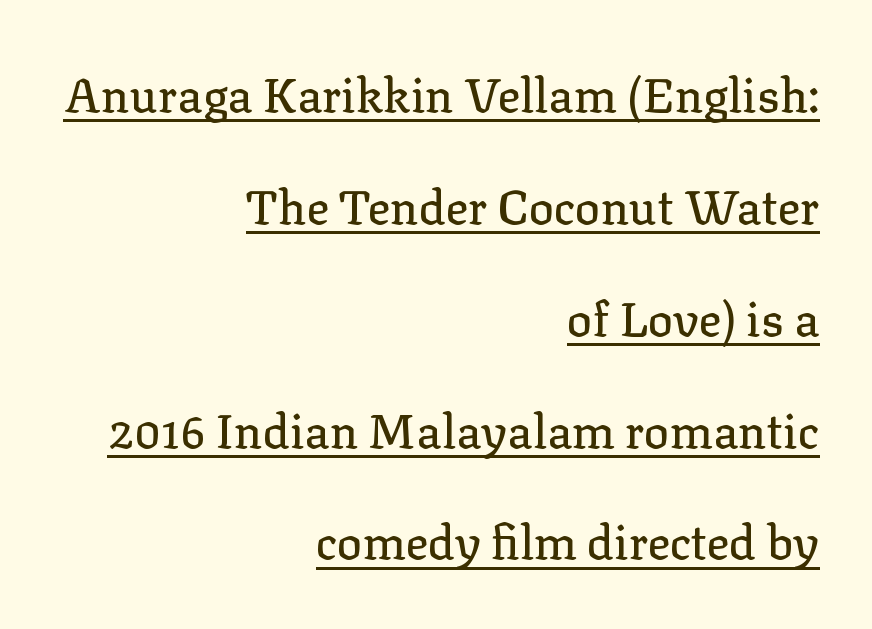
This is roman type, the default non-slanted kind. Layout note: lines flush right. Compared with typical paragraphs, the rows here are farther apart. The letters advance in unequal steps, a hallmark of proportional type. In terms of letterform style, serifs are clearly present. Every word sits above its own underline.
